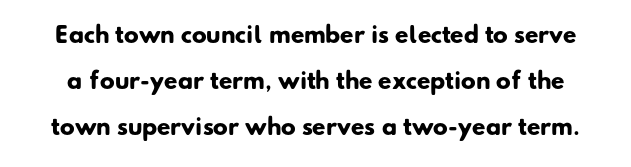
{"bold": "yes", "underline": "no", "line_spacing": "loose", "line_spacing_ratio": 2.09, "letter_spacing": "normal", "letter_spacing_em": 0.0, "glyph_px": 22}
